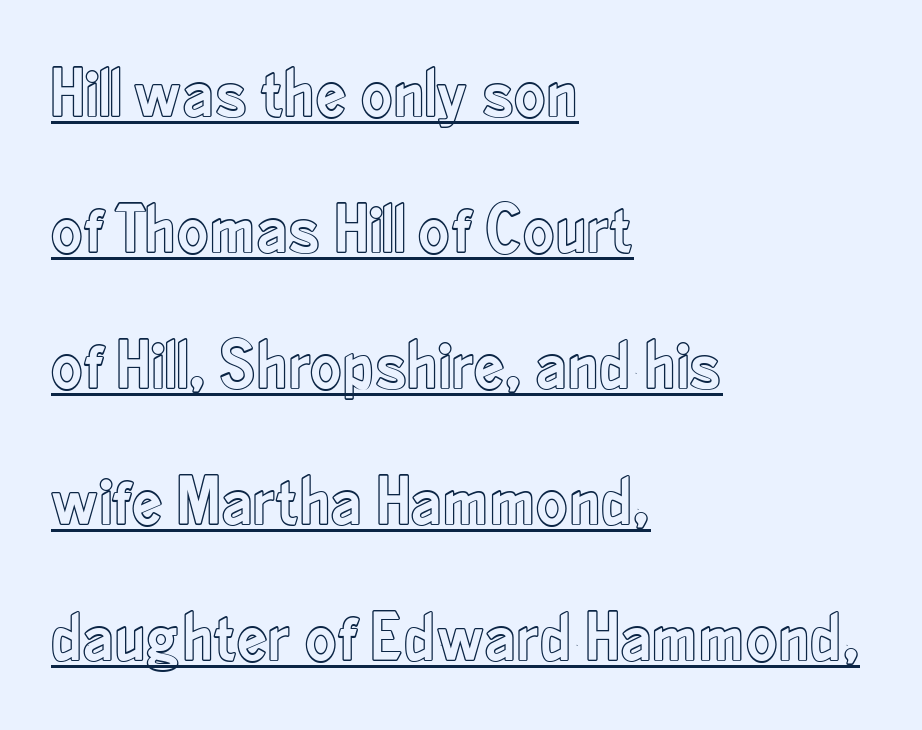
Q: Is the text italic (slanted)? A: No, it is upright.
Q: Is the text underlined? A: Yes.
Q: How is the paragraph aligned? A: Left-aligned.
Q: Is the spacing between letters normal or unusually wide? A: Normal.
Q: Is the spacing between lines tight, normal or loose? A: Loose.
Q: Width (condensed, normal, or wide)? A: Condensed.
Q: x-height? A: Small.
Q: Monospaced? A: No.
